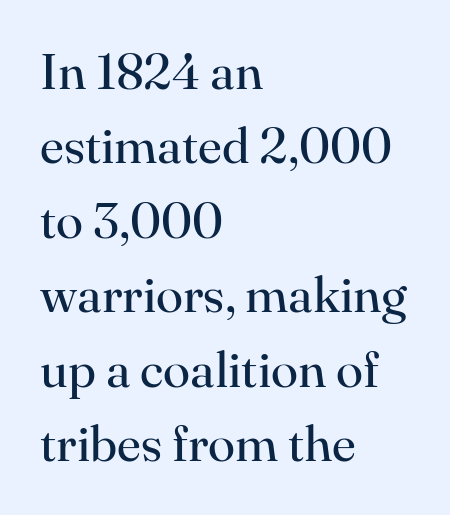
The image shows 50 px regular-weight serif type, upright; set left-aligned, normal line spacing (1.49x), normal letter spacing, not underlined; high stroke contrast and a small x-height.
